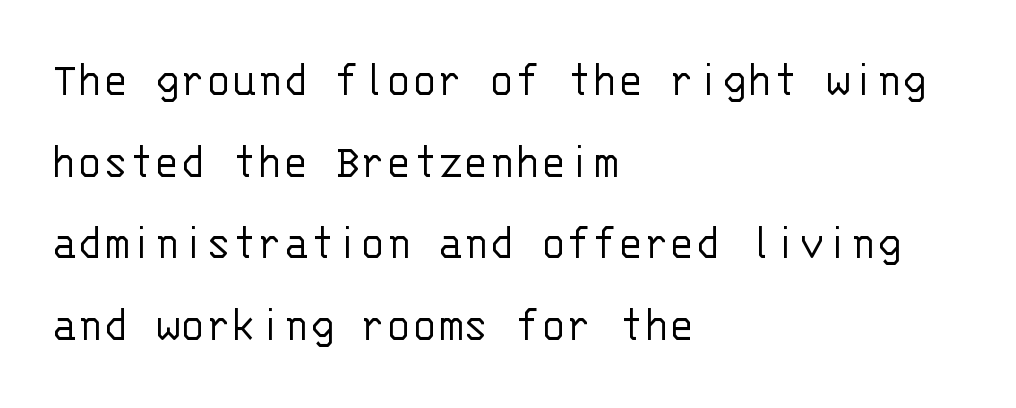
{"serif": "no", "italic": "no", "bold": "no", "weight": "light", "width": "normal", "stroke_contrast": "low", "x_height": "large", "monospaced": "yes", "underline": "no", "align": "left", "line_spacing": "normal", "line_spacing_ratio": 1.54, "letter_spacing": "normal", "letter_spacing_em": 0.0, "glyph_px": 53}
